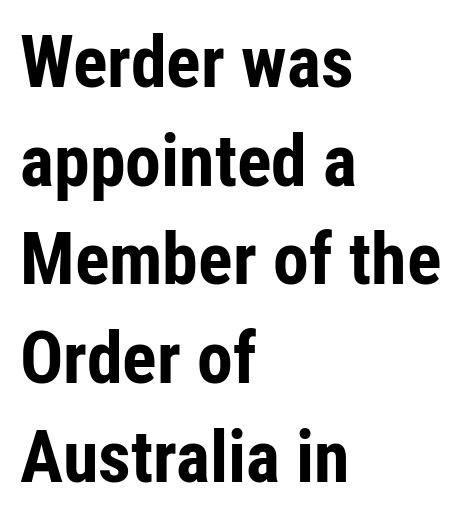
Each word holds together tightly as a unit, with standard inter-letter gaps. Posture: straight, roman, zero tilt. The passage shown is not underscored anywhere. The designer left line spacing at the default. In CSS terms this would be text-align: left.
